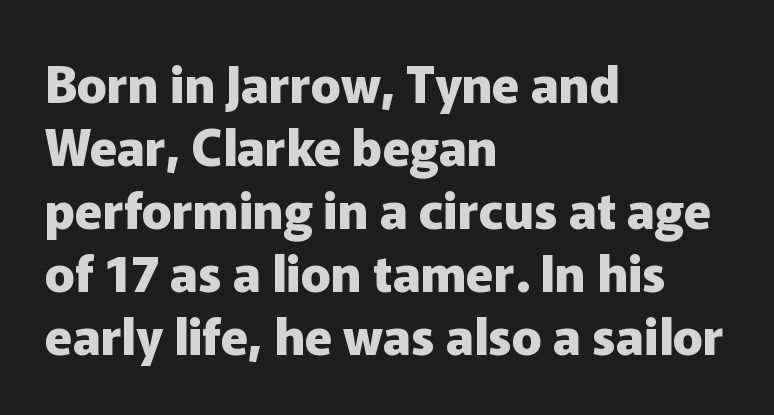
{"serif": "no", "italic": "no", "bold": "yes", "weight": "heavy", "width": "normal", "stroke_contrast": "low", "x_height": "medium", "monospaced": "no", "underline": "no", "align": "left", "line_spacing": "normal", "line_spacing_ratio": 1.26, "letter_spacing": "normal", "letter_spacing_em": 0.0, "glyph_px": 50}
